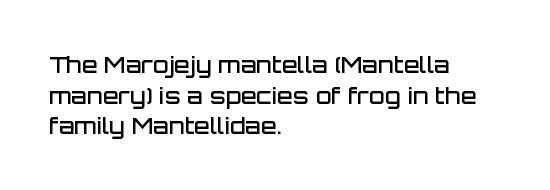
Is there any slant? The stems are plumb. The leading is moderate, giving the passage an even texture. A bit beefed up — I'd call it semibold rather than bold. No word sits above an underline. Characters follow at the spacing the type designer built in. Compared with a centered layout, this one pins lines to the left instead.
